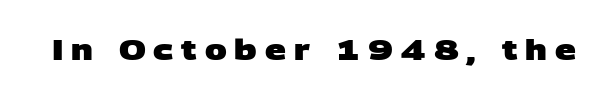
Q: Is the text bold? A: Yes.
Q: Is the typeface a serif or a sans-serif typeface? A: Sans-serif.
Q: Is the text underlined? A: No.
Q: Is the spacing between letters normal or unusually wide? A: Unusually wide.
Q: Width (condensed, normal, or wide)? A: Wide.
Q: Stroke contrast? A: Low.
Q: x-height? A: Large.
Q: Monospaced? A: No.
